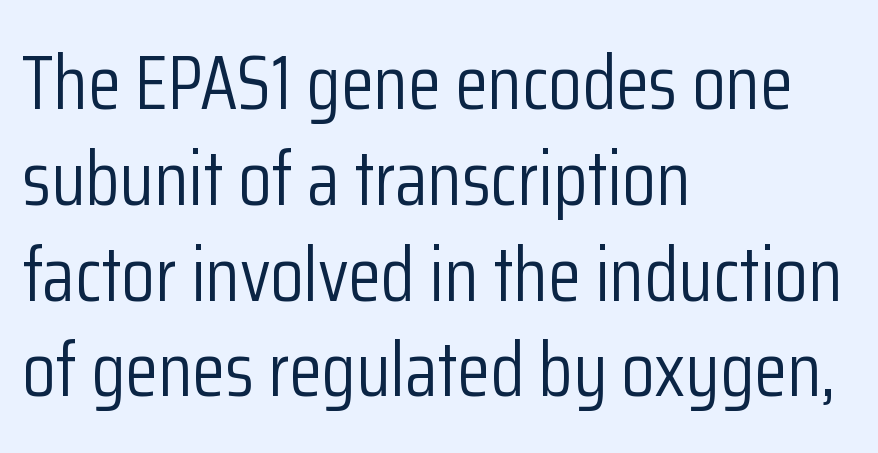
{"serif": "no", "italic": "no", "bold": "no", "weight": "light", "width": "condensed", "stroke_contrast": "low", "x_height": "medium", "monospaced": "no", "underline": "no", "align": "left", "line_spacing": "normal", "line_spacing_ratio": 1.26, "letter_spacing": "normal", "letter_spacing_em": 0.0, "glyph_px": 76}
